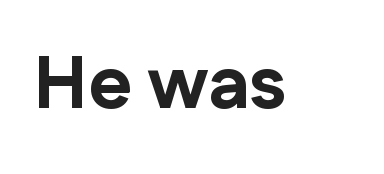
{"serif": "no", "italic": "no", "bold": "yes", "weight": "bold", "width": "normal", "stroke_contrast": "low", "x_height": "medium", "monospaced": "no", "underline": "no", "letter_spacing": "normal", "letter_spacing_em": 0.0, "glyph_px": 74}
